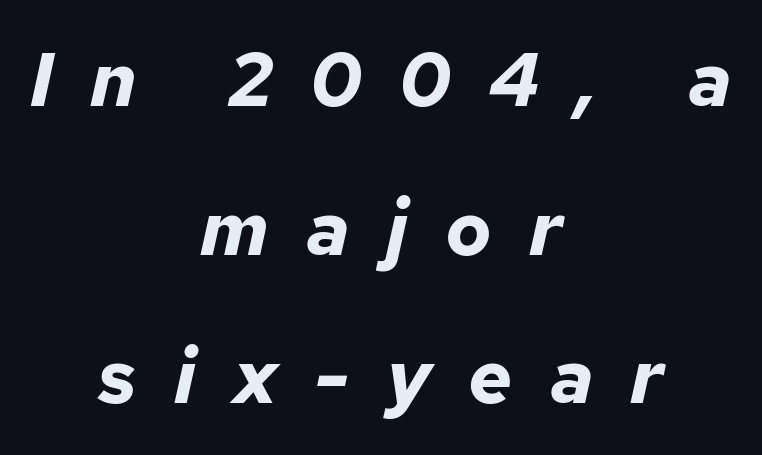
Spacing verdict: proportional, widths tailored to each character. Set as a true bold cut, around the 700 mark. Italic: yes, the glyphs are oblique. Inter-character spacing is expanded well beyond the font's built-in metrics.
